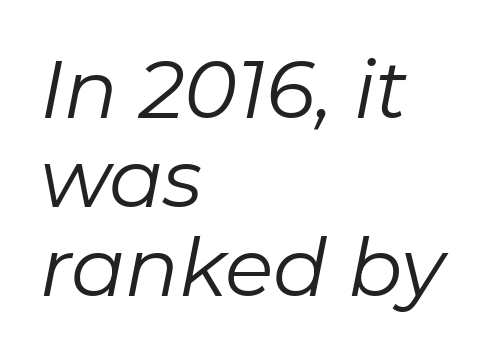
The image shows 80 px regular-weight type, italic (leaning right); set left-aligned, tight line spacing (1.11x), normal letter spacing, not underlined; low stroke contrast and a medium x-height.
